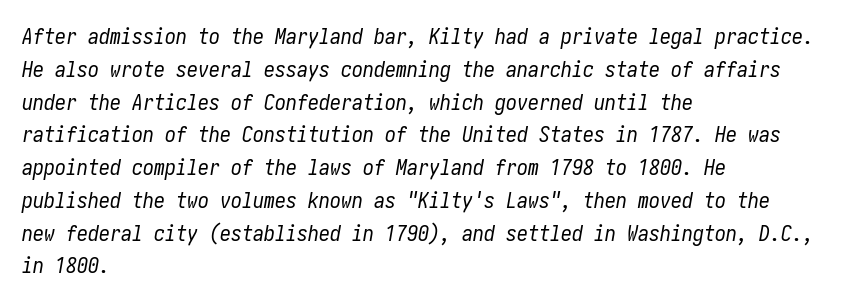
The image shows 22 px text type, italic (leaning right); set left-aligned, normal line spacing (1.49x), normal letter spacing, not underlined.
